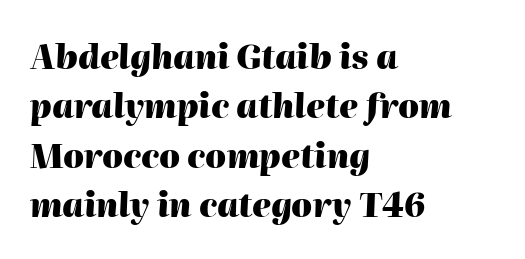
These words are printed bold, with thick strokes throughout. Caption: standard tracking, unaltered. These lines sit exactly where default settings would place them. Each letter keeps its own natural width here, so spacing adapts to shape.
